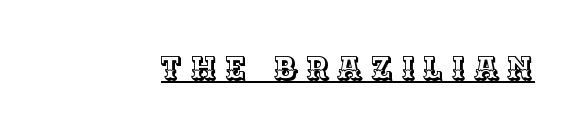
{"italic": "no", "width": "normal", "x_height": "large", "monospaced": "no", "underline": "yes", "letter_spacing": "wide", "letter_spacing_em": 0.24, "glyph_px": 32}
